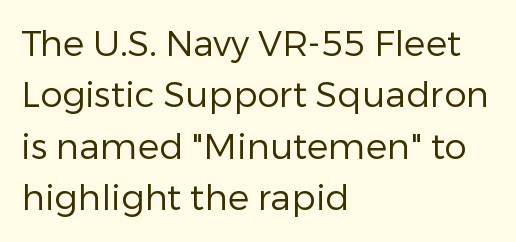
{"serif": "no", "italic": "no", "bold": "no", "weight": "regular", "width": "normal", "stroke_contrast": "low", "x_height": "medium", "monospaced": "no", "underline": "no", "align": "left", "line_spacing": "normal", "line_spacing_ratio": 1.43, "letter_spacing": "normal", "letter_spacing_em": 0.0, "glyph_px": 36}
